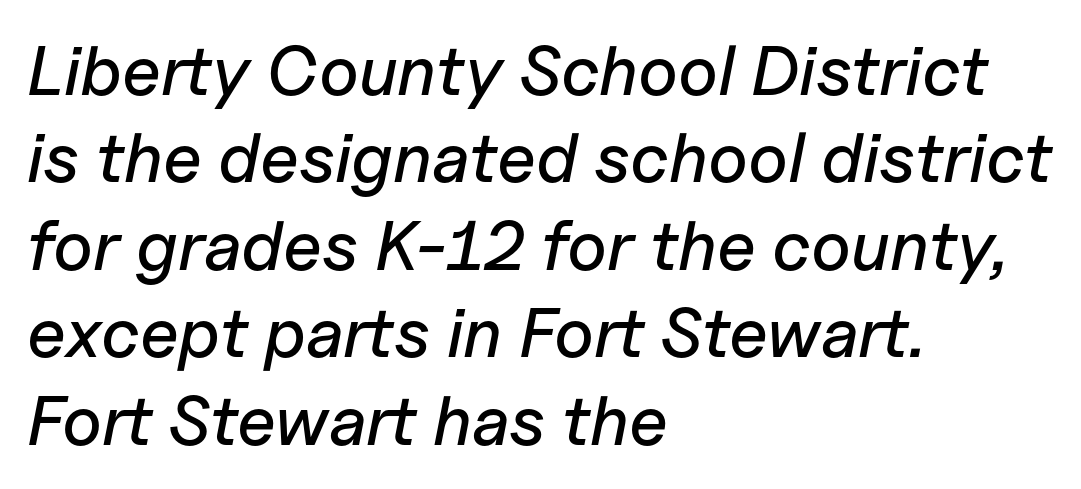
The rendering uses natural spacing where letterforms have individual widths. All the whitespace from short lines collects on the right. Short note: letters normally spaced. The axis of the letterforms is tilted away from vertical. Check under the words: just untouched page. Successive baselines arrive at the customary interval.
